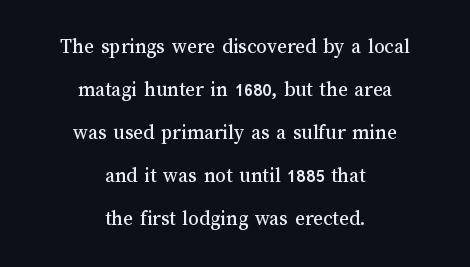
{"italic": "no", "underline": "no", "align": "center", "line_spacing": "loose", "line_spacing_ratio": 2.05, "letter_spacing": "normal", "letter_spacing_em": 0.0, "glyph_px": 21}
